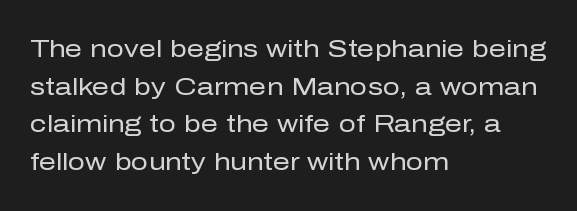
The setting favours the left margin, as ordinary paragraphs usually do. The face looks like a standard text weight, possibly lighter. Each row of text sits above clean, open space. Posture: straight, roman, zero tilt.
